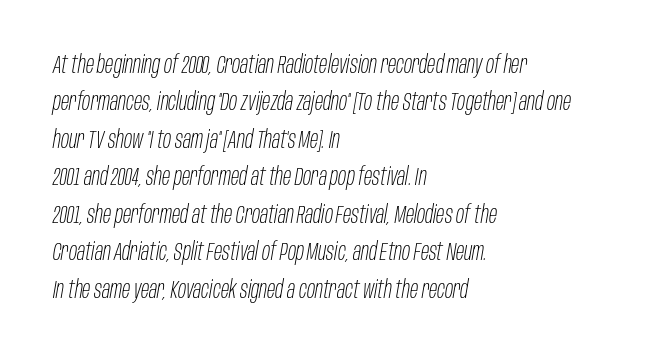
Letters have the restrained weight of plain body copy at most. Regarding leading, the lines here are spaced in the standard way. This rendering features lettering with no underline. Line beginnings align vertically; line endings do not. Honestly, the letter spacing is just normal — you wouldn't notice it.
